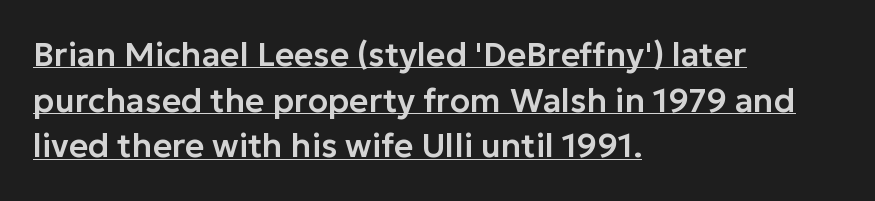
Q: Is the text italic (slanted)? A: No, it is upright.
Q: Is the typeface a serif or a sans-serif typeface? A: Sans-serif.
Q: Is the text underlined? A: Yes.
Q: How is the paragraph aligned? A: Left-aligned.
Q: Is the spacing between letters normal or unusually wide? A: Normal.
Q: Is the spacing between lines tight, normal or loose? A: Normal.
Q: Width (condensed, normal, or wide)? A: Normal.
Q: Stroke contrast? A: Low.
Q: x-height? A: Medium.
Q: Monospaced? A: No.
